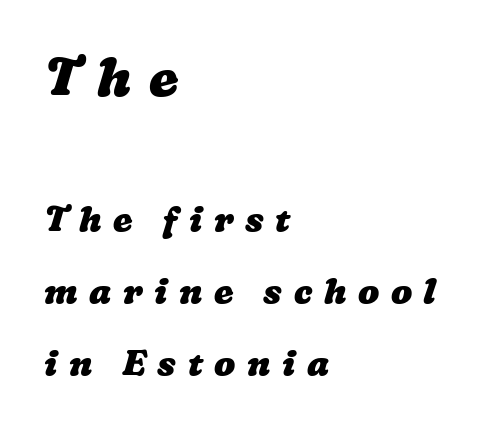
Q: Is the text bold? A: Yes.
Q: Is the text underlined? A: No.
Q: How is the paragraph aligned? A: Left-aligned.
Q: Is the spacing between letters normal or unusually wide? A: Unusually wide.
Q: Is the spacing between lines tight, normal or loose? A: Loose.
Q: Which block of text is set in a larger size, the first (top) or the second (bottom)? A: The first (top) one.
Q: Width (condensed, normal, or wide)? A: Wide.
Q: Stroke contrast? A: Low.
Q: x-height? A: Medium.
Q: Monospaced? A: No.
